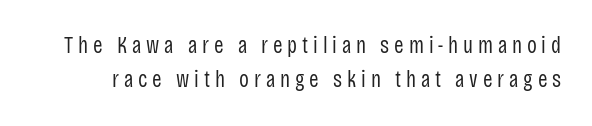
{"italic": "no", "bold": "no", "underline": "no", "line_spacing": "normal", "line_spacing_ratio": 1.49, "letter_spacing": "wide", "letter_spacing_em": 0.21, "glyph_px": 23}
